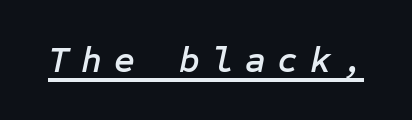
Observe the wide spacing: letters keep a clear distance from each other. The typesetter has applied underlining to the passage shown. The passage shown leans; its letterforms are oblique.
